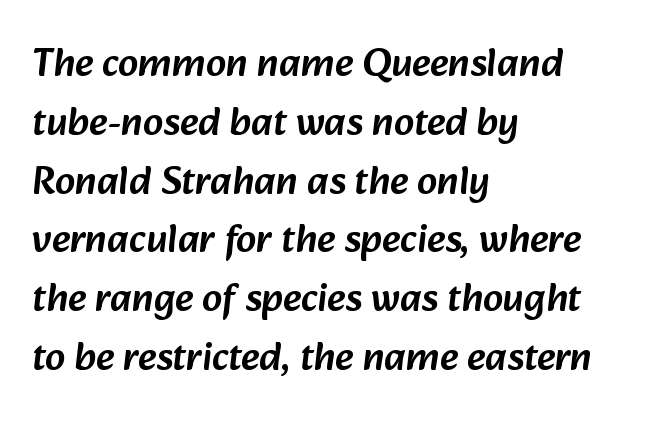
Q: Is the typeface a serif or a sans-serif typeface? A: Sans-serif.
Q: Is the text underlined? A: No.
Q: How is the paragraph aligned? A: Left-aligned.
Q: Is the spacing between letters normal or unusually wide? A: Normal.
Q: Is the spacing between lines tight, normal or loose? A: Normal.
Q: Width (condensed, normal, or wide)? A: Normal.
Q: Stroke contrast? A: Low.
Q: x-height? A: Medium.
Q: Monospaced? A: No.
